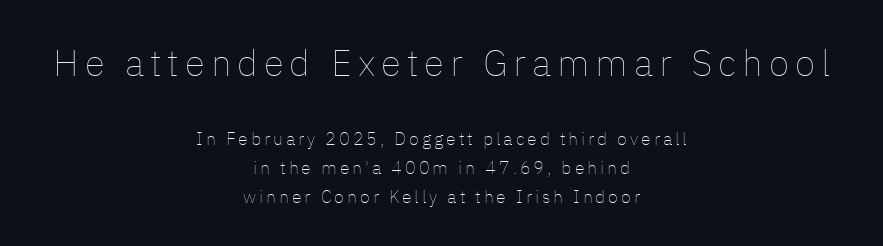
The image shows 37 px thin type, upright; set centered, normal line spacing (1.59x), not underlined; the first (top) block is 2.06x larger; low stroke contrast and a medium x-height.
